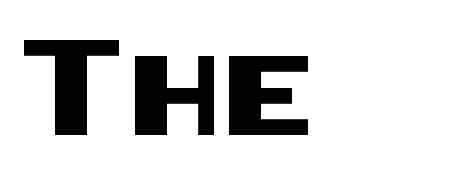
Q: Is the text italic (slanted)? A: No, it is upright.
Q: Is the typeface a serif or a sans-serif typeface? A: Sans-serif.
Q: Is the text underlined? A: No.
Q: How is the paragraph aligned? A: Left-aligned.
Q: Is the spacing between letters normal or unusually wide? A: Normal.
Q: Width (condensed, normal, or wide)? A: Normal.
Q: Stroke contrast? A: Medium.
Q: x-height? A: Large.
